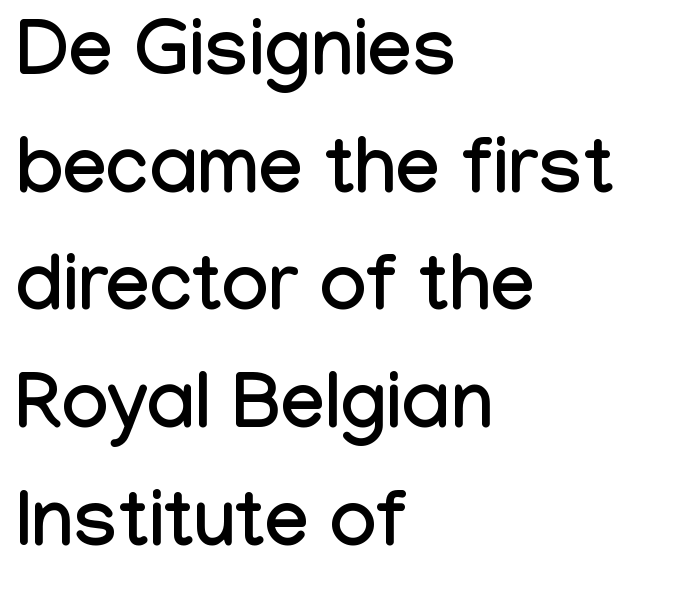
Q: Is the text italic (slanted)? A: No, it is upright.
Q: Is the typeface a serif or a sans-serif typeface? A: Sans-serif.
Q: Is the text underlined? A: No.
Q: How is the paragraph aligned? A: Left-aligned.
Q: Is the spacing between letters normal or unusually wide? A: Normal.
Q: Is the spacing between lines tight, normal or loose? A: Normal.
Q: Width (condensed, normal, or wide)? A: Condensed.
Q: Stroke contrast? A: Low.
Q: x-height? A: Medium.
Q: Monospaced? A: No.
